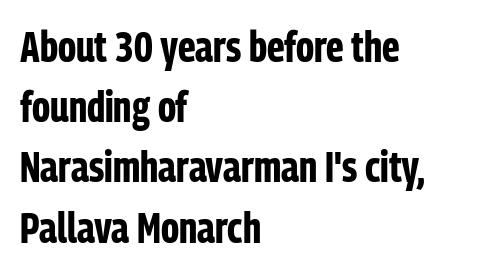
{"serif": "no", "italic": "no", "bold": "yes", "weight": "bold", "width": "condensed", "stroke_contrast": "low", "x_height": "medium", "monospaced": "no", "underline": "no", "align": "left", "line_spacing": "normal", "line_spacing_ratio": 1.4, "letter_spacing": "normal", "letter_spacing_em": 0.0, "glyph_px": 43}
